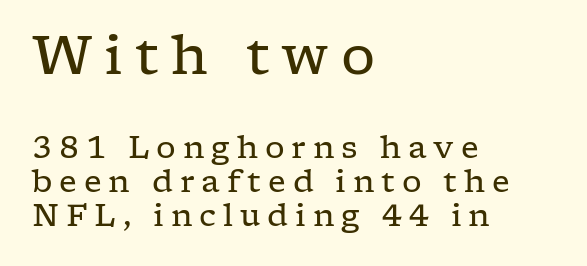
Reading down the block, your eye returns to a fixed left position each line. The strokes are not fattened; the text isn't bold. Unlike italic type, these characters show no tilt at all. How would I describe the line gaps? Narrow and economical.
